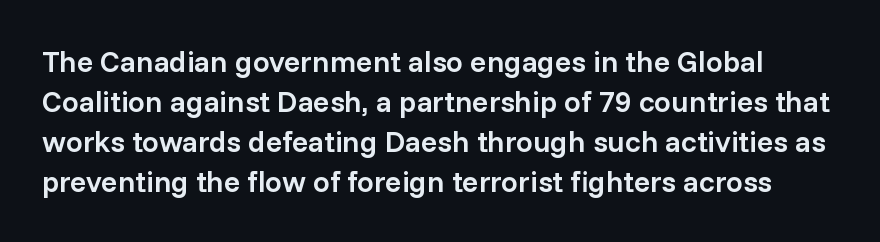
Q: Is the text bold? A: Semi-bold.
Q: Is the text italic (slanted)? A: No, it is upright.
Q: Is the typeface a serif or a sans-serif typeface? A: Sans-serif.
Q: Is the text underlined? A: No.
Q: Is the spacing between letters normal or unusually wide? A: Normal.
Q: Is the spacing between lines tight, normal or loose? A: Normal.
Q: Width (condensed, normal, or wide)? A: Normal.
Q: Stroke contrast? A: Low.
Q: x-height? A: Medium.
Q: Monospaced? A: No.
